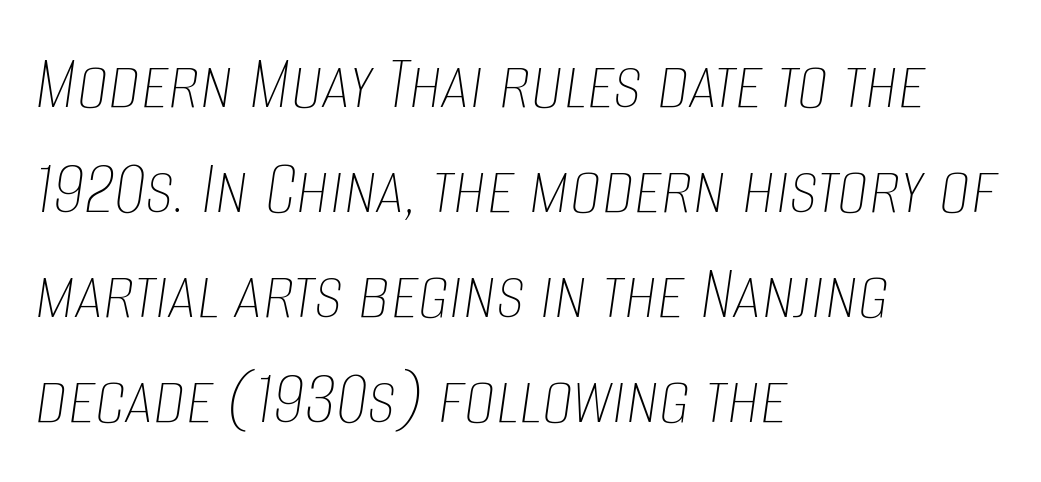
Q: Is the text bold? A: No.
Q: Is the text italic (slanted)? A: Yes, it leans right by about 8 degrees.
Q: Is the text underlined? A: No.
Q: How is the paragraph aligned? A: Left-aligned.
Q: Is the spacing between letters normal or unusually wide? A: Normal.
Q: Is the spacing between lines tight, normal or loose? A: Normal.
Q: Width (condensed, normal, or wide)? A: Condensed.
Q: Stroke contrast? A: Low.
Q: x-height? A: Large.
Q: Monospaced? A: No.
